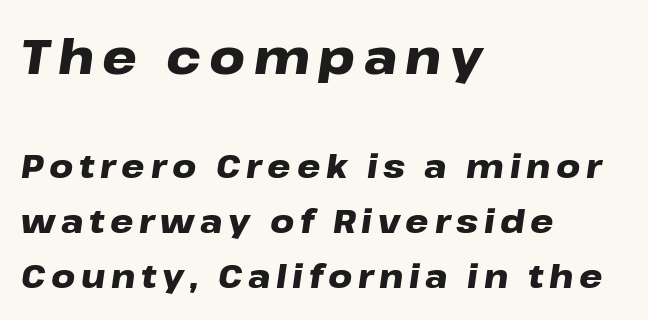
Q: Is the text bold? A: Yes.
Q: Is the text italic (slanted)? A: Yes, it leans right by about 8 degrees.
Q: Is the text underlined? A: No.
Q: How is the paragraph aligned? A: Left-aligned.
Q: Is the spacing between lines tight, normal or loose? A: Normal.
Q: Which block of text is set in a larger size, the first (top) or the second (bottom)? A: The first (top) one.
Q: Width (condensed, normal, or wide)? A: Wide.
Q: Stroke contrast? A: Low.
Q: x-height? A: Medium.
Q: Monospaced? A: No.
